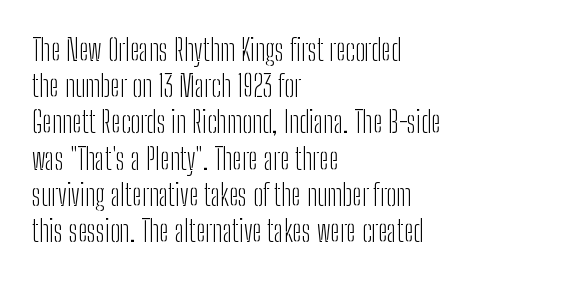
Q: Is the text bold? A: No.
Q: Is the text italic (slanted)? A: No, it is upright.
Q: Is the typeface a serif or a sans-serif typeface? A: Sans-serif.
Q: Is the text underlined? A: No.
Q: How is the paragraph aligned? A: Left-aligned.
Q: Is the spacing between letters normal or unusually wide? A: Normal.
Q: Is the spacing between lines tight, normal or loose? A: Normal.
Q: Width (condensed, normal, or wide)? A: Condensed.
Q: Stroke contrast? A: Low.
Q: x-height? A: Medium.
Q: Monospaced? A: No.
